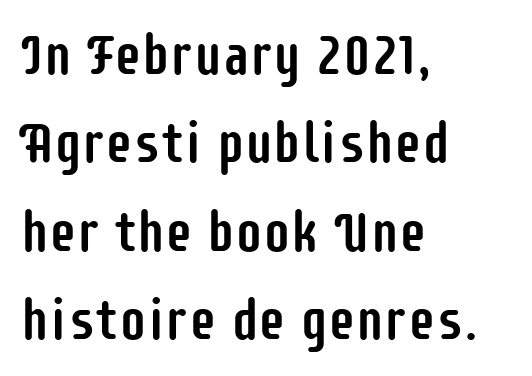
The lettering stays uniformly vertical, giving the passage a roman look. Horizontal bands of white between lines are of average thickness. Underline: absent. The face used here is proportionally spaced, like ordinary book or web type. The rendering keeps characters at their native spacing.
